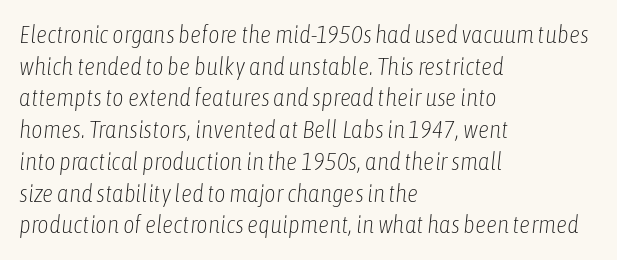
The image shows 25 px text type, italic (leaning right); set left-aligned, normal line spacing (1.27x), normal letter spacing, not underlined.
